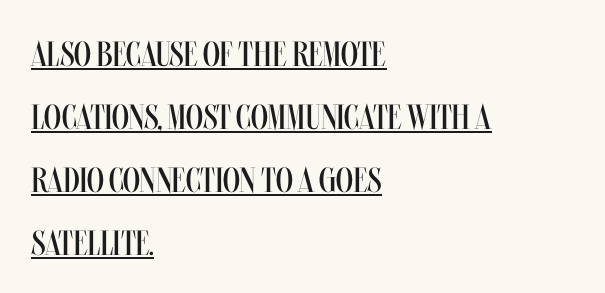
The image shows 35 px regular-weight, condensed type, upright; set left-aligned, line spacing 1.8x, normal letter spacing, underlined; medium stroke contrast and a large x-height.
